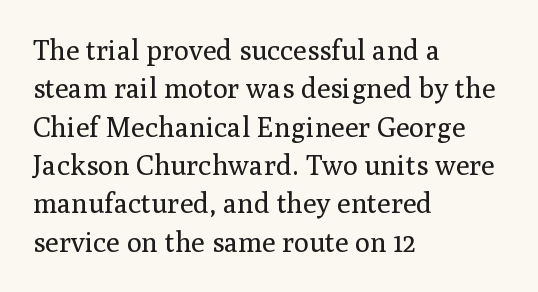
{"serif": "yes", "italic": "no", "bold": "no", "weight": "regular", "width": "normal", "stroke_contrast": "medium", "x_height": "medium", "monospaced": "no", "underline": "no", "align": "left", "line_spacing": "normal", "line_spacing_ratio": 1.37, "letter_spacing": "normal", "letter_spacing_em": 0.0, "glyph_px": 28}
